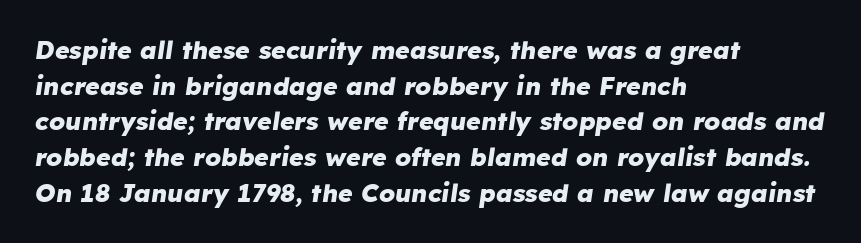
Short and long lines alike share a common starting point at left. Beneath every word, the page is bare. Spacing between characters is what you'd get straight out of the box. In terms of posture, this sample is oblique. If you measured baseline to baseline, you'd find a middling distance.
